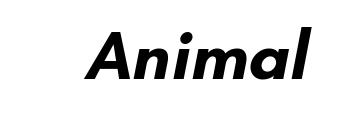
Q: Is the text bold? A: Yes.
Q: Is the typeface a serif or a sans-serif typeface? A: Sans-serif.
Q: Is the text underlined? A: No.
Q: Is the spacing between letters normal or unusually wide? A: Normal.
Q: Width (condensed, normal, or wide)? A: Normal.
Q: Stroke contrast? A: Low.
Q: x-height? A: Small.
Q: Monospaced? A: No.
